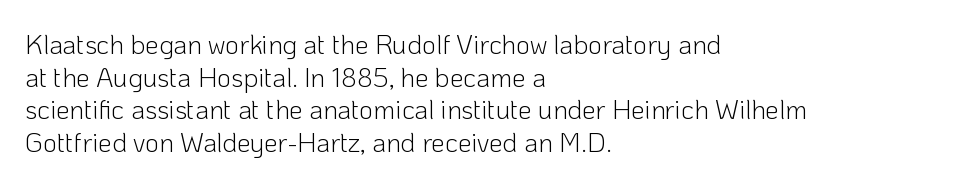
The image shows 27 px text type, upright; set left-aligned, line spacing 1.21x, normal letter spacing, not underlined.
